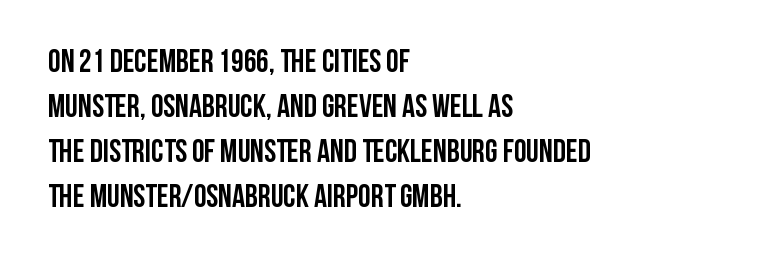
The passage shown is emphatically bold. A clean baseline with only descenders dipping below it. The designer left line spacing at the default. Do the characters align in a grid? No, the font is proportional. The rag falls on the right side of this text block.
